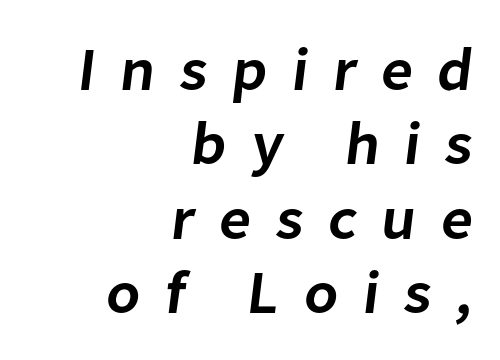
The tracking jumps out immediately: characters are airy and widely separated. This is moderately heavy type, rendered in semibold. These lines are composed in type without serifs. The space beneath each line is pristine and unruled. The lines are quadded right. This sample has the flowing, uneven cadence of proportional lettering.
